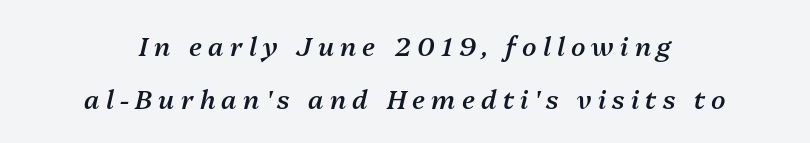
The image shows 26 px text type, italic (leaning right); set centered, loose line spacing (2.04x), unusually wide letter spacing (+0.24 em), not underlined.
